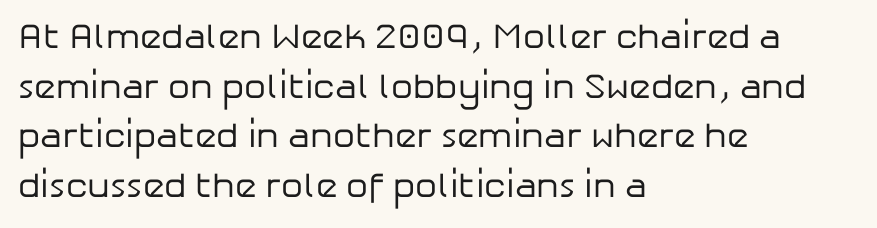
Q: Is the text bold? A: No.
Q: Is the text italic (slanted)? A: No, it is upright.
Q: Is the typeface a serif or a sans-serif typeface? A: Sans-serif.
Q: Is the text underlined? A: No.
Q: How is the paragraph aligned? A: Left-aligned.
Q: Is the spacing between letters normal or unusually wide? A: Normal.
Q: Is the spacing between lines tight, normal or loose? A: Normal.
Q: Width (condensed, normal, or wide)? A: Normal.
Q: Stroke contrast? A: Low.
Q: x-height? A: Medium.
Q: Monospaced? A: No.
